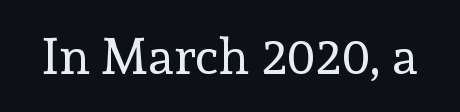
{"serif": "yes", "italic": "no", "bold": "no", "weight": "regular", "width": "normal", "x_height": "medium", "monospaced": "no", "underline": "no", "letter_spacing": "normal", "letter_spacing_em": 0.0, "glyph_px": 50}
